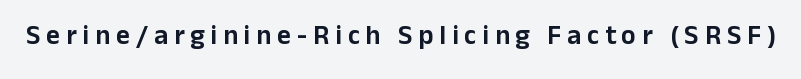
Q: Is the text italic (slanted)? A: No, it is upright.
Q: Is the text underlined? A: No.
Q: Is the spacing between letters normal or unusually wide? A: Unusually wide.
